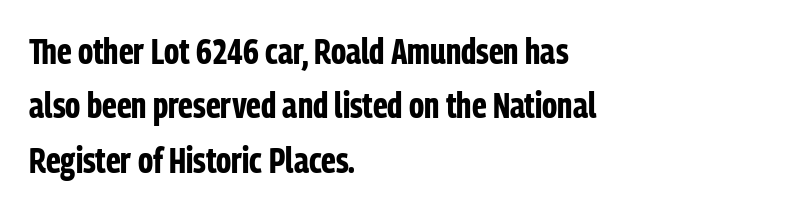
{"serif": "no", "italic": "no", "bold": "yes", "weight": "bold", "width": "condensed", "stroke_contrast": "low", "x_height": "medium", "monospaced": "no", "underline": "no", "align": "left", "line_spacing": "normal", "line_spacing_ratio": 1.51, "letter_spacing": "normal", "letter_spacing_em": 0.0, "glyph_px": 36}
